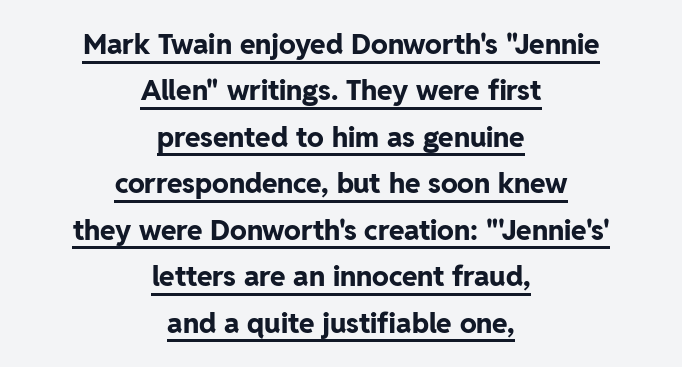
The rendering uses a moderate line-height, typical for paragraphs. The face used here is proportionally spaced, like ordinary book or web type. Looks like someone drew a line under every word here. Short note: letters normally spaced. The rag falls on both sides of this text block equally.
